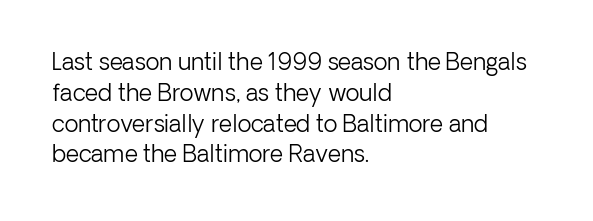
Q: Is the text bold? A: No.
Q: Is the text italic (slanted)? A: No, it is upright.
Q: Is the text underlined? A: No.
Q: How is the paragraph aligned? A: Left-aligned.
Q: Is the spacing between letters normal or unusually wide? A: Normal.
Q: Is the spacing between lines tight, normal or loose? A: Normal.
